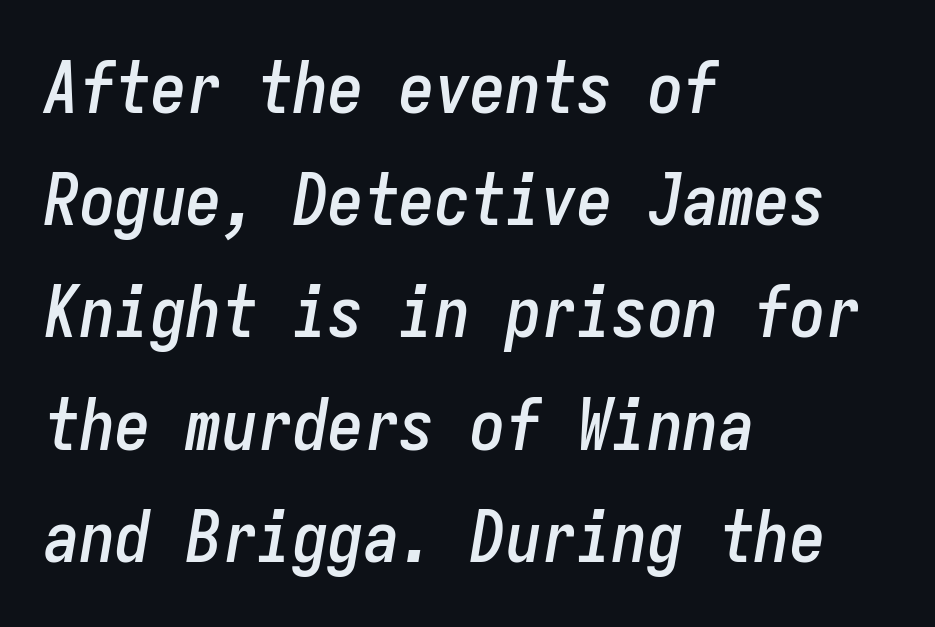
The image shows 71 px condensed type, italic (leaning right), monospaced; set left-aligned, normal line spacing (1.58x), normal letter spacing, not underlined; low stroke contrast and a medium x-height.
